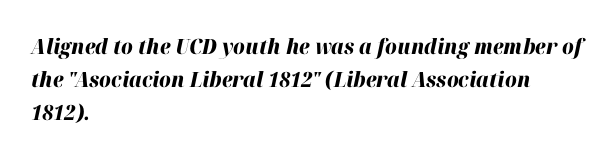
Type without underlining. Left-aligned paragraph, ragged on the right. Is the type slanted? Yes — the strokes lean at a clear angle. Caption: standard tracking, unaltered.
